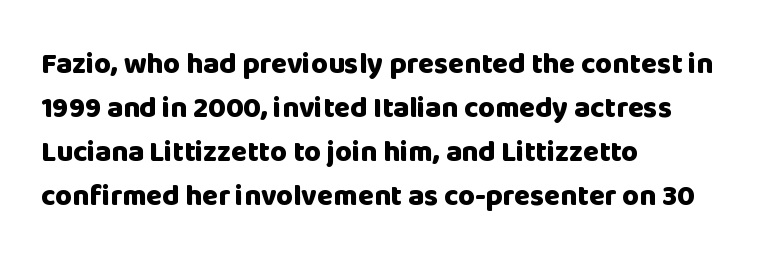
The image shows 29 px heavy sans-serif type, upright; set left-aligned, normal line spacing (1.52x), normal letter spacing, not underlined; low stroke contrast and a large x-height.
